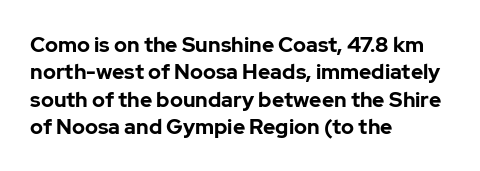
Q: Is the text bold? A: Yes.
Q: Is the text italic (slanted)? A: No, it is upright.
Q: Is the text underlined? A: No.
Q: How is the paragraph aligned? A: Left-aligned.
Q: Is the spacing between letters normal or unusually wide? A: Normal.
Q: Is the spacing between lines tight, normal or loose? A: Normal.
